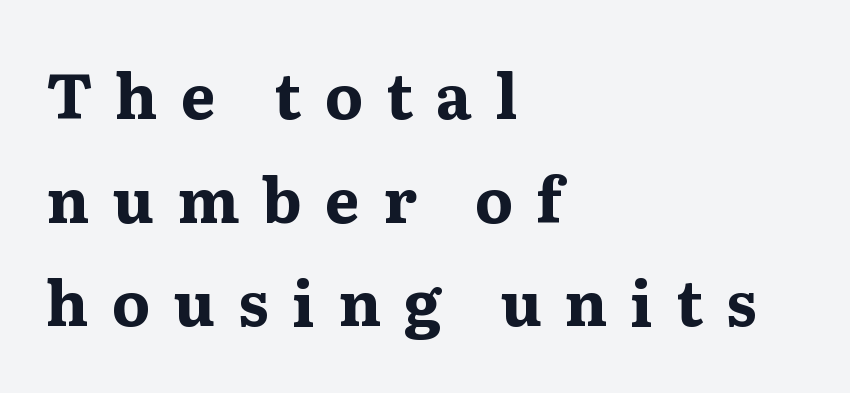
The lines are quadded left. Has an underline been added? It has not. The rendering uses natural spacing where letterforms have individual widths. Font category for this specimen: serif. Does extra space separate the letters? Yes, quite a lot of it. Does the weight exceed regular? Yes, all the way to bold.
